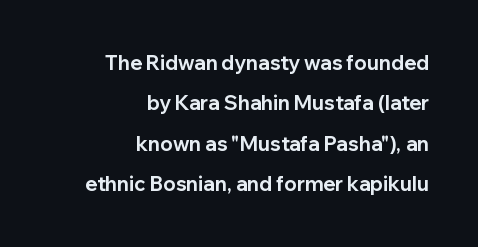
Q: Is the text bold? A: Yes.
Q: Is the text italic (slanted)? A: No, it is upright.
Q: Is the text underlined? A: No.
Q: How is the paragraph aligned? A: Right-aligned.
Q: Is the spacing between letters normal or unusually wide? A: Normal.
Q: Is the spacing between lines tight, normal or loose? A: Loose.
